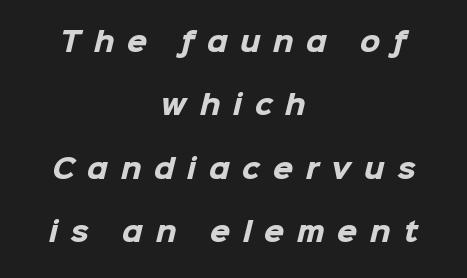
{"bold": "yes", "underline": "no", "align": "center", "line_spacing": "loose", "line_spacing_ratio": 2.44, "letter_spacing": "wide", "letter_spacing_em": 0.49, "glyph_px": 26}
